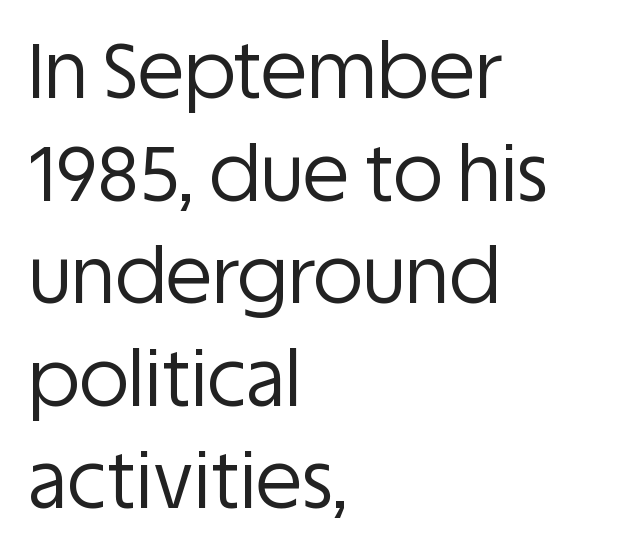
{"serif": "no", "italic": "no", "bold": "no", "weight": "regular", "width": "normal", "stroke_contrast": "low", "x_height": "large", "monospaced": "no", "underline": "no", "align": "left", "line_spacing": "normal", "line_spacing_ratio": 1.35, "letter_spacing": "normal", "letter_spacing_em": 0.0, "glyph_px": 76}
